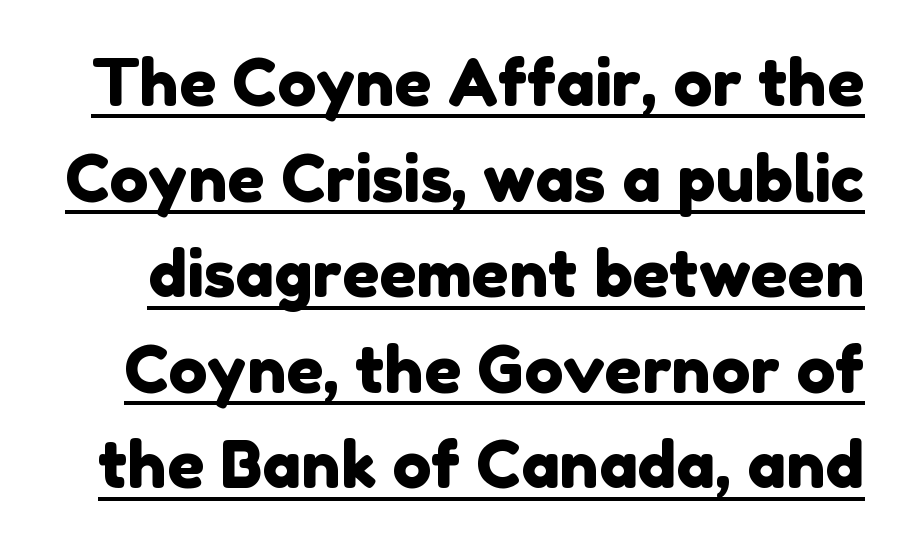
The image shows 65 px sans-serif type; set normal line spacing (1.47x), normal letter spacing, underlined; low stroke contrast and a medium x-height.
